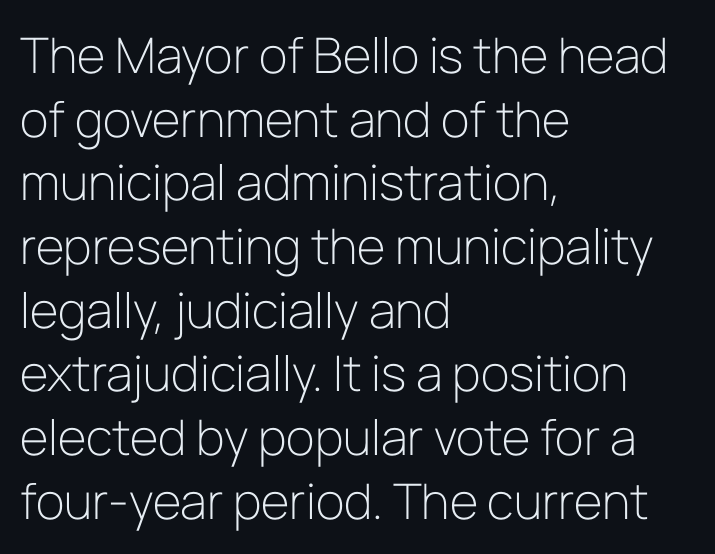
Q: Is the text bold? A: No.
Q: Is the text italic (slanted)? A: No, it is upright.
Q: Is the typeface a serif or a sans-serif typeface? A: Sans-serif.
Q: Is the text underlined? A: No.
Q: How is the paragraph aligned? A: Left-aligned.
Q: Is the spacing between letters normal or unusually wide? A: Normal.
Q: Is the spacing between lines tight, normal or loose? A: Normal.
Q: Width (condensed, normal, or wide)? A: Normal.
Q: Stroke contrast? A: Low.
Q: x-height? A: Medium.
Q: Monospaced? A: No.
